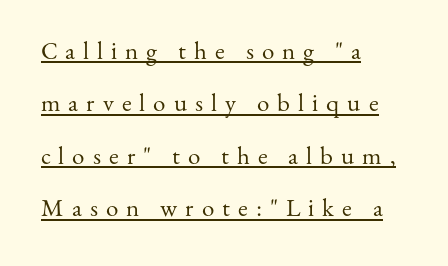
The image shows 25 px text type, upright; set left-aligned, loose line spacing (2.1x), unusually wide letter spacing (+0.32 em), underlined.
